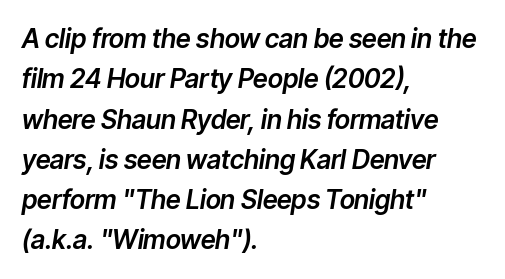
{"italic": "yes", "lean": "right", "slant_degrees": 9, "underline": "no", "align": "left", "line_spacing": "normal", "line_spacing_ratio": 1.55, "letter_spacing": "normal", "letter_spacing_em": 0.0, "glyph_px": 26}
